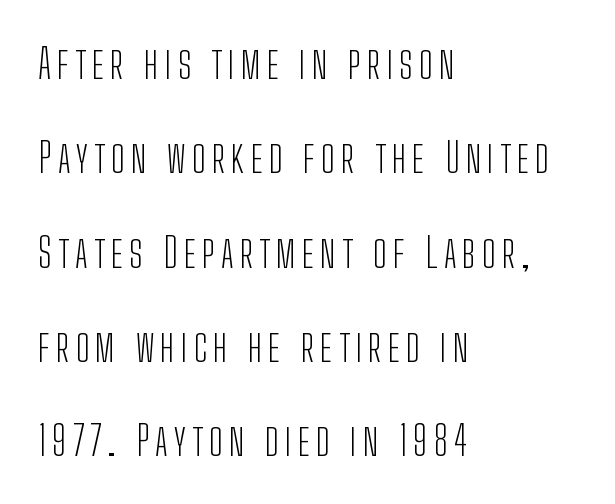
{"serif": "no", "italic": "no", "bold": "no", "weight": "light", "width": "condensed", "stroke_contrast": "low", "x_height": "medium", "monospaced": "no", "underline": "no", "align": "left", "line_spacing": "loose", "line_spacing_ratio": 2.3, "glyph_px": 41}
